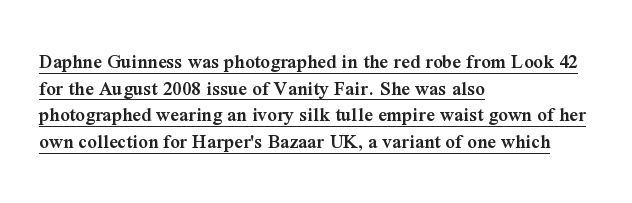
The typesetter chose a ragged-right arrangement here. Students, observe the line beneath the letters — that is underlining. Compared with typical body copy, the letter spacing here is the same. Stems and bowls a touch heavier than normal — semibold. Interline gaps are of average width in this sample.
